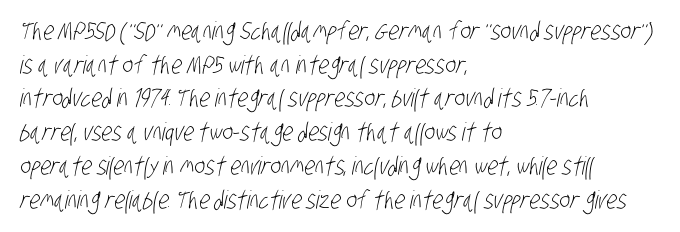
{"bold": "no", "underline": "no", "align": "left", "line_spacing": "normal", "line_spacing_ratio": 1.35, "letter_spacing": "normal", "letter_spacing_em": 0.0, "glyph_px": 25}
